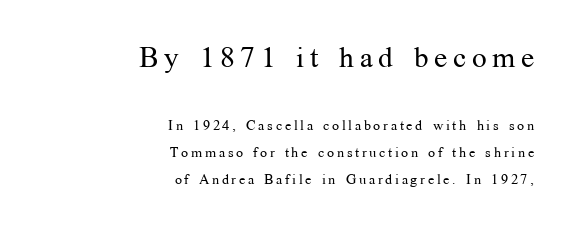
Spacing verdict: proportional, widths tailored to each character. The block sitting higher on the canvas is the one with enlarged characters. Alignment: flush right. If you measured baseline to baseline, you'd find a long distance. The font's upright variant was chosen for this text. Unbolded letterforms with no extra heft.
